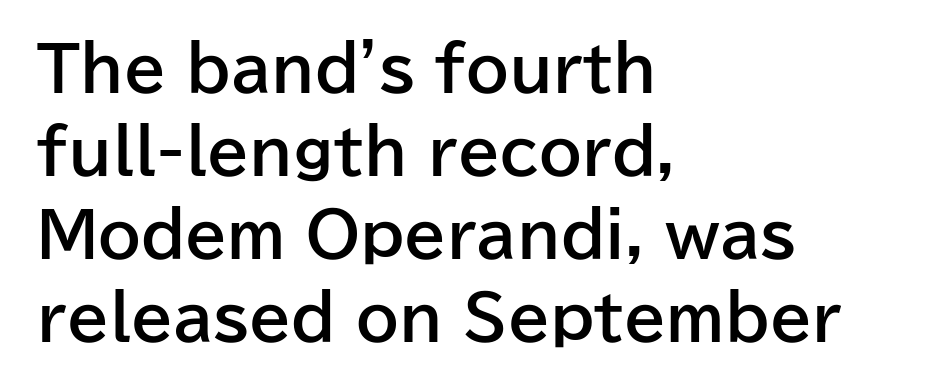
{"serif": "no", "italic": "no", "bold": "yes", "weight": "bold", "width": "normal", "stroke_contrast": "low", "x_height": "medium", "monospaced": "no", "underline": "no", "align": "left", "line_spacing": "normal", "line_spacing_ratio": 1.36, "letter_spacing": "normal", "letter_spacing_em": 0.0, "glyph_px": 61}
